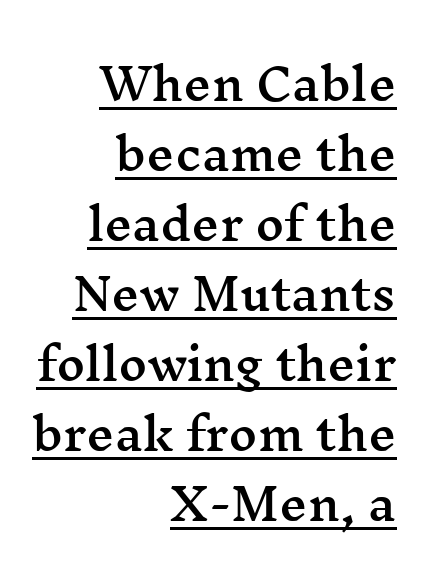
{"serif": "yes", "italic": "no", "width": "wide", "stroke_contrast": "medium", "x_height": "medium", "monospaced": "no", "underline": "yes", "align": "right", "line_spacing": "normal", "line_spacing_ratio": 1.59, "letter_spacing": "normal", "letter_spacing_em": 0.0, "glyph_px": 44}
